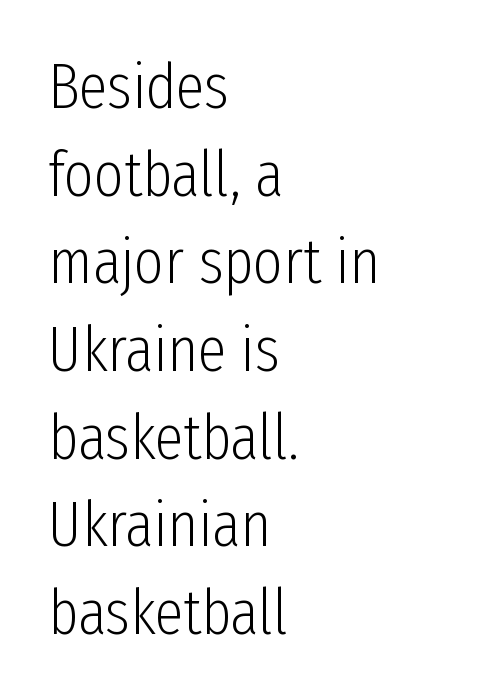
Q: Is the text bold? A: No.
Q: Is the text italic (slanted)? A: No, it is upright.
Q: Is the typeface a serif or a sans-serif typeface? A: Sans-serif.
Q: Is the text underlined? A: No.
Q: How is the paragraph aligned? A: Left-aligned.
Q: Is the spacing between letters normal or unusually wide? A: Normal.
Q: Is the spacing between lines tight, normal or loose? A: Normal.
Q: Width (condensed, normal, or wide)? A: Condensed.
Q: Stroke contrast? A: Low.
Q: x-height? A: Medium.
Q: Monospaced? A: No.
